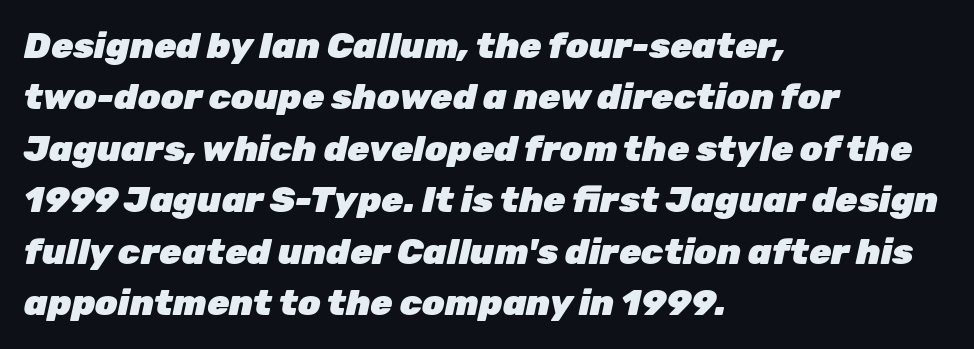
The image shows 36 px heavy type, italic (leaning right); set left-aligned, normal line spacing (1.43x), normal letter spacing, not underlined; low stroke contrast and a medium x-height.
